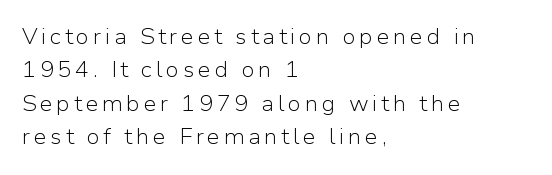
{"italic": "no", "bold": "no", "underline": "no", "align": "left", "line_spacing": "normal", "line_spacing_ratio": 1.59, "glyph_px": 21}
